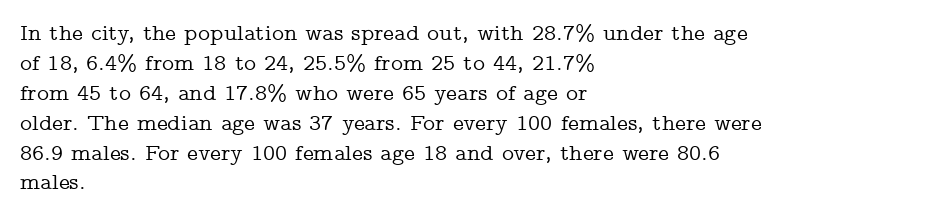
Q: Is the text italic (slanted)? A: No, it is upright.
Q: Is the text underlined? A: No.
Q: How is the paragraph aligned? A: Left-aligned.
Q: Is the spacing between letters normal or unusually wide? A: Normal.
Q: Is the spacing between lines tight, normal or loose? A: Normal.
